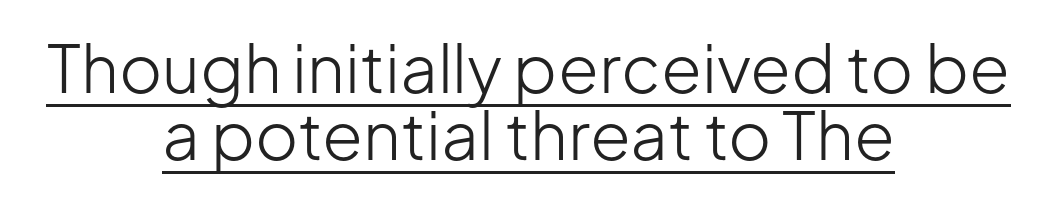
{"serif": "no", "italic": "no", "bold": "no", "weight": "light", "width": "normal", "stroke_contrast": "low", "x_height": "medium", "monospaced": "no", "underline": "yes", "align": "center", "line_spacing": "tight", "line_spacing_ratio": 1.01, "letter_spacing": "normal", "letter_spacing_em": 0.0, "glyph_px": 66}
